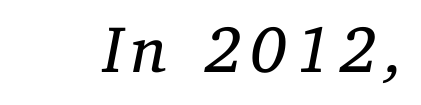
{"serif": "yes", "italic": "yes", "lean": "right", "slant_degrees": 11, "bold": "no", "weight": "regular", "width": "normal", "stroke_contrast": "low", "x_height": "medium", "monospaced": "no", "underline": "no", "glyph_px": 66}
